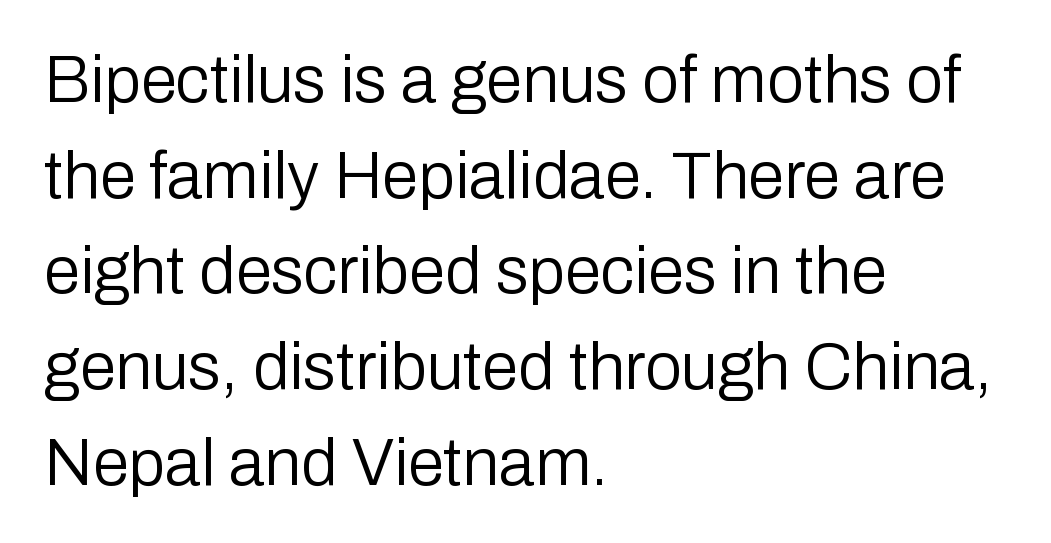
{"serif": "no", "italic": "no", "bold": "no", "weight": "regular", "width": "normal", "stroke_contrast": "low", "x_height": "medium", "monospaced": "no", "underline": "no", "align": "left", "line_spacing": "normal", "line_spacing_ratio": 1.45, "letter_spacing": "normal", "letter_spacing_em": 0.0, "glyph_px": 66}
